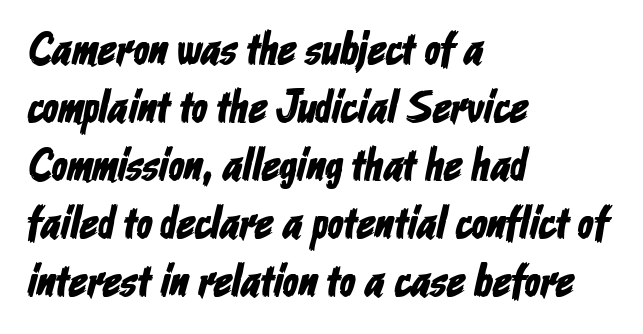
The tracking reads as untouched default to a designer's eye. A normal amount of white space separates one row of letters from the next. The font family rendered here belongs to the sans-serif group. The face used here is proportionally spaced, like ordinary book or web type.
